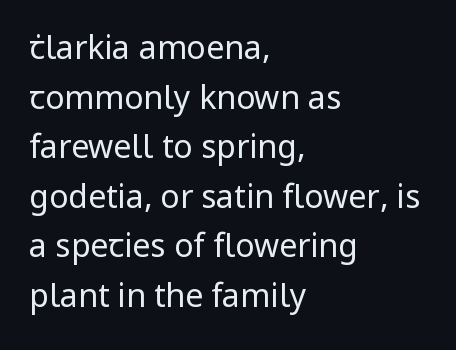
The image shows 32 px regular-weight sans-serif type, upright; set left-aligned, normal line spacing (1.55x), normal letter spacing, not underlined; low stroke contrast and a medium x-height.
